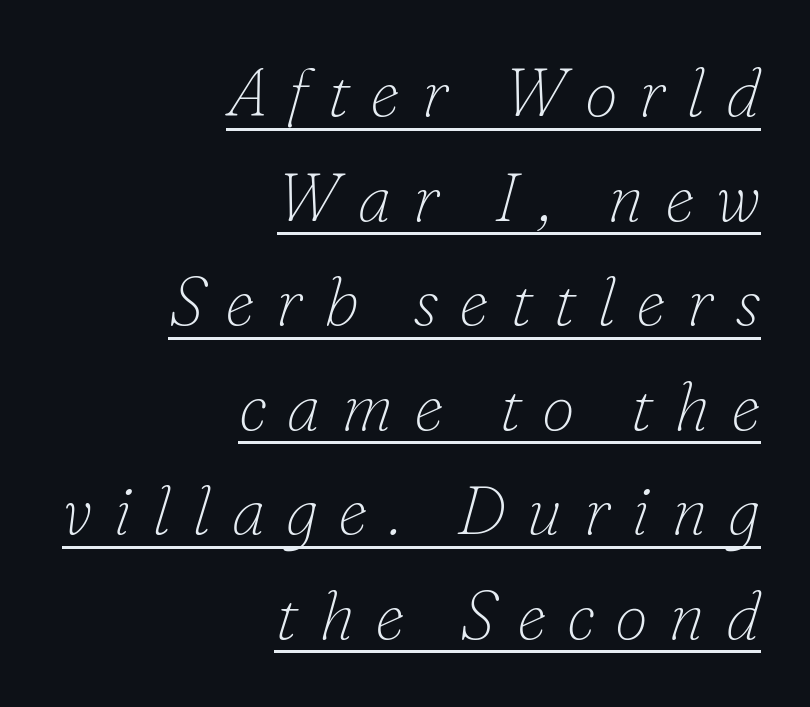
Does the lettering tilt? It does — this is italic. A typesetter would call this proportional, since set widths differ per character. Caption: multi-line text, flush right, ragged left. These characters rest on top of a visible drawn line.
